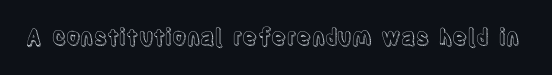
{"italic": "no", "underline": "no", "letter_spacing": "normal", "letter_spacing_em": 0.0, "glyph_px": 22}
